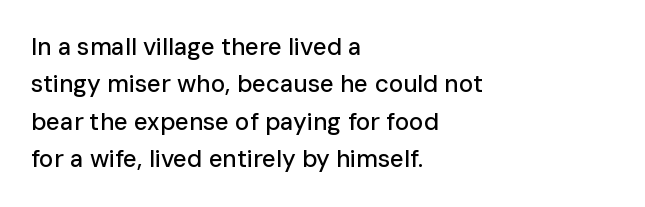
Quick note: interline space is typical. Ordinary non-slanted type is in use. The glyphs are unaccompanied by any horizontal stroke below them. The setting favours the left margin, as ordinary paragraphs usually do.
